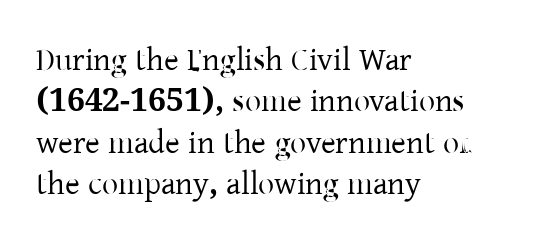
Q: Is the text italic (slanted)? A: No, it is upright.
Q: Is the typeface a serif or a sans-serif typeface? A: Serif.
Q: Is the text underlined? A: No.
Q: How is the paragraph aligned? A: Left-aligned.
Q: Is the spacing between letters normal or unusually wide? A: Normal.
Q: Is the spacing between lines tight, normal or loose? A: Normal.
Q: Width (condensed, normal, or wide)? A: Normal.
Q: Stroke contrast? A: Low.
Q: x-height? A: Medium.
Q: Monospaced? A: No.
